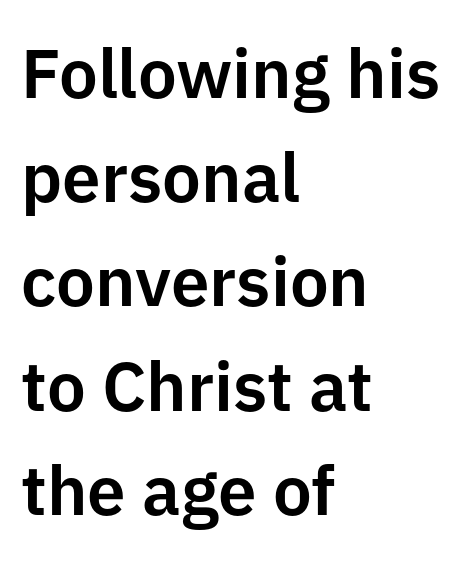
The passage shown is typed in a proportional face where columns would drift. The glyphs in this specimen are sans serif. Anything drawn beneath the words? Only blank space. Nope, not italic — everything's standing straight. The gaps between neighbouring characters are ordinary and unremarkable.
